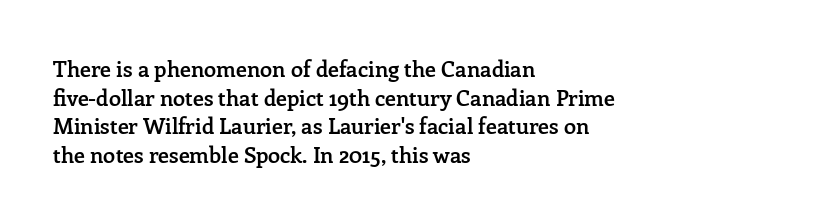
Q: Is the text bold? A: Semi-bold.
Q: Is the text italic (slanted)? A: No, it is upright.
Q: Is the text underlined? A: No.
Q: How is the paragraph aligned? A: Left-aligned.
Q: Is the spacing between letters normal or unusually wide? A: Normal.
Q: Is the spacing between lines tight, normal or loose? A: Normal.
